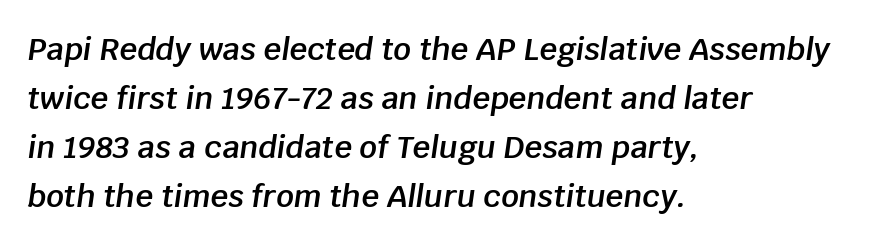
Clear beneath every line of the passage. Every row of glyphs begins at an identical x-position on the left. Spacing between characters is what you'd get straight out of the box. Compared with ordinary roman type, these characters are visibly tilted.
